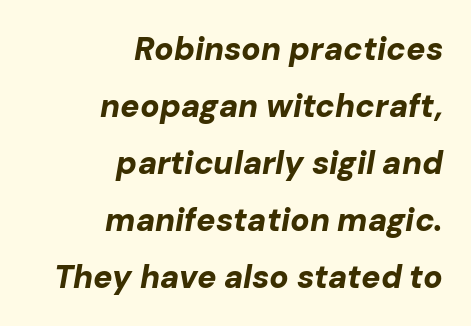
Q: Is the text bold? A: Yes.
Q: Is the text italic (slanted)? A: Yes, it leans right by about 10 degrees.
Q: Is the text underlined? A: No.
Q: How is the paragraph aligned? A: Right-aligned.
Q: Is the spacing between letters normal or unusually wide? A: Normal.
Q: Width (condensed, normal, or wide)? A: Normal.
Q: Stroke contrast? A: Low.
Q: x-height? A: Medium.
Q: Monospaced? A: No.
